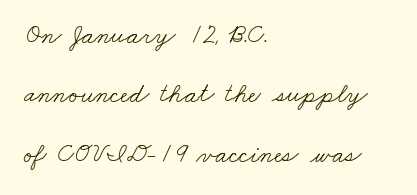
{"bold": "no", "underline": "no", "align": "left", "line_spacing": "loose", "line_spacing_ratio": 2.2, "letter_spacing": "normal", "letter_spacing_em": 0.0, "glyph_px": 27}
